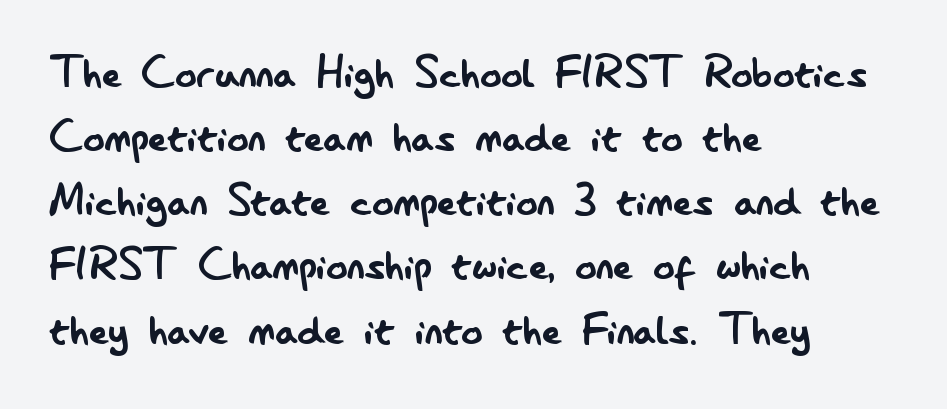
Q: Is the text bold? A: No.
Q: Is the text italic (slanted)? A: No, it is upright.
Q: Is the typeface a serif or a sans-serif typeface? A: Sans-serif.
Q: Is the text underlined? A: No.
Q: How is the paragraph aligned? A: Left-aligned.
Q: Is the spacing between letters normal or unusually wide? A: Normal.
Q: Width (condensed, normal, or wide)? A: Condensed.
Q: Stroke contrast? A: Low.
Q: x-height? A: Small.
Q: Monospaced? A: No.
